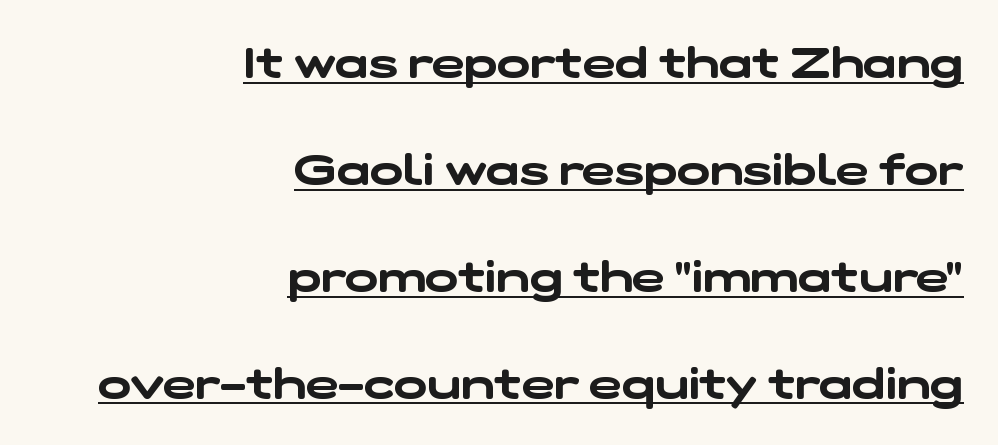
The paragraph shown leans on its right margin. Rows of type keep a wide berth in the vertical direction. The typesetter has applied underlining to the passage shown. The face used here is proportionally spaced, like ordinary book or web type. Does extra space separate the letters? No, they use regular spacing.
